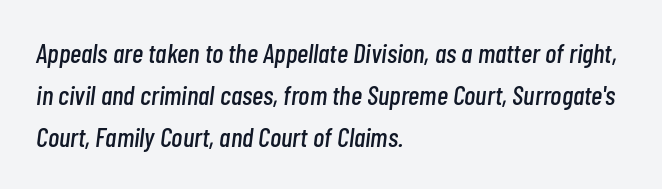
{"italic": "yes", "lean": "right", "slant_degrees": 7, "underline": "no", "align": "left", "line_spacing": "normal", "line_spacing_ratio": 1.55, "letter_spacing": "normal", "letter_spacing_em": 0.0, "glyph_px": 27}
